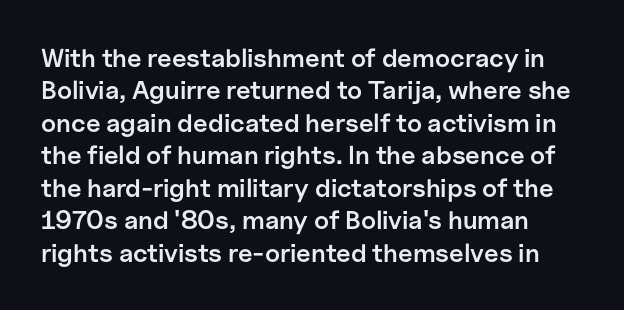
The words here are not underlined. Standard letterfit; no display-style spreading of the glyphs. Quick note: interline space is typical. Stems and bowls a touch heavier than normal — semibold. Upright lettering throughout.
